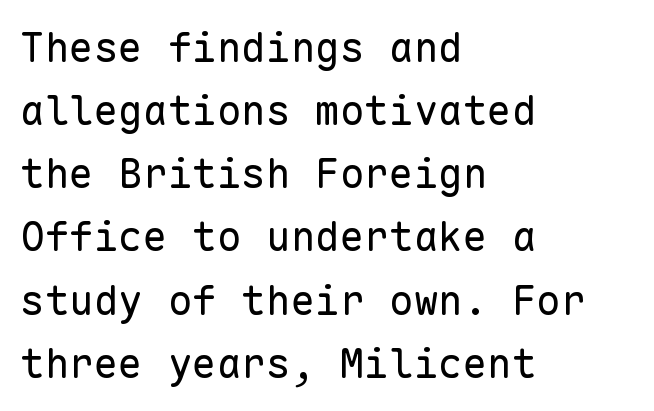
Glyph-to-glyph distance matches everyday printed text. Is this a sans? Yes — the strokes have no serifs. Leading matches the norm, producing a regular column. The face used here is monospaced, like something from a code editor. Casual observation: everything's shoved over to the left.
